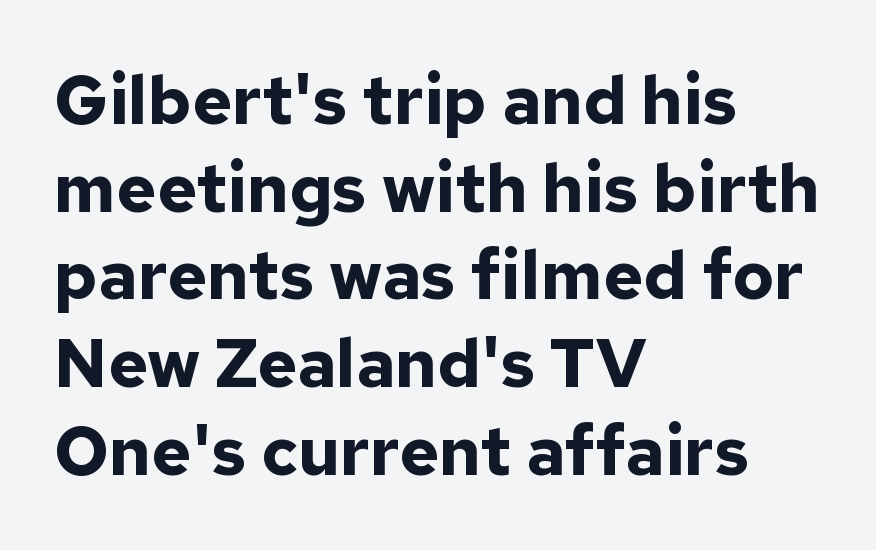
{"serif": "no", "italic": "no", "bold": "yes", "weight": "bold", "width": "normal", "stroke_contrast": "low", "x_height": "medium", "monospaced": "no", "underline": "no", "align": "left", "line_spacing": "normal", "line_spacing_ratio": 1.29, "letter_spacing": "normal", "letter_spacing_em": 0.0, "glyph_px": 68}
